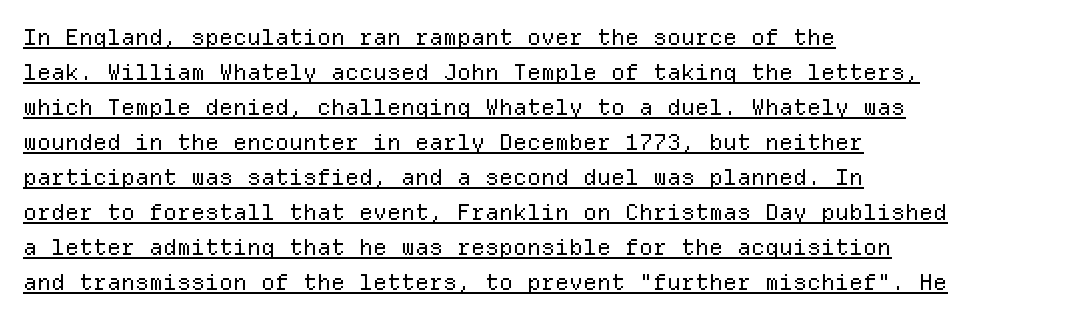
{"italic": "no", "bold": "no", "underline": "yes", "align": "left", "line_spacing": "normal", "line_spacing_ratio": 1.59, "letter_spacing": "normal", "letter_spacing_em": 0.0, "glyph_px": 22}
